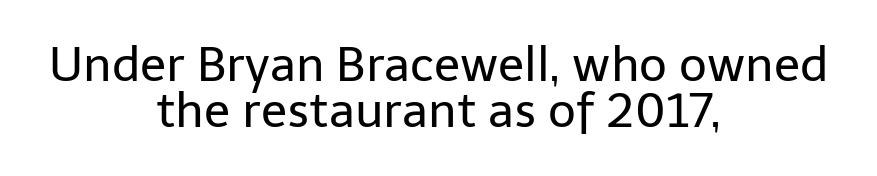
{"serif": "no", "italic": "no", "bold": "no", "weight": "regular", "width": "normal", "stroke_contrast": "low", "x_height": "medium", "monospaced": "no", "underline": "no", "align": "center", "line_spacing": "tight", "line_spacing_ratio": 0.96, "letter_spacing": "normal", "letter_spacing_em": 0.0, "glyph_px": 48}
